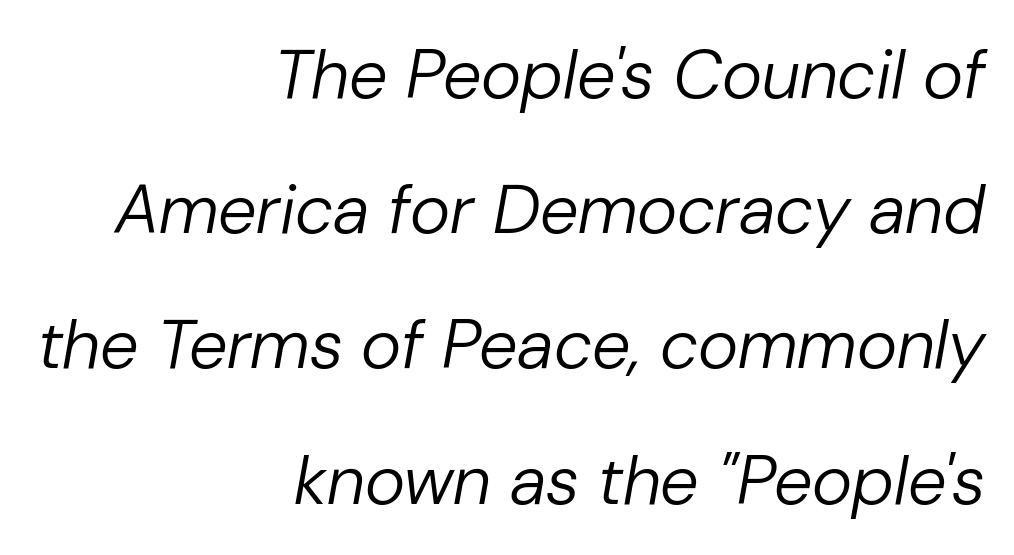
Q: Is the text bold? A: No.
Q: Is the text italic (slanted)? A: Yes, it leans right by about 10 degrees.
Q: Is the text underlined? A: No.
Q: How is the paragraph aligned? A: Right-aligned.
Q: Is the spacing between letters normal or unusually wide? A: Normal.
Q: Is the spacing between lines tight, normal or loose? A: Loose.
Q: Width (condensed, normal, or wide)? A: Normal.
Q: Stroke contrast? A: Low.
Q: x-height? A: Medium.
Q: Monospaced? A: No.
